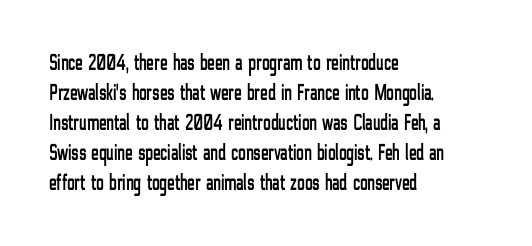
The rendering keeps characters at their native spacing. The string is rendered with underlining switched off. It's the straight-up-and-down kind of type. The paragraph has a hard left edge and a soft right edge. One glance says typical: line gaps are just what's usual.
